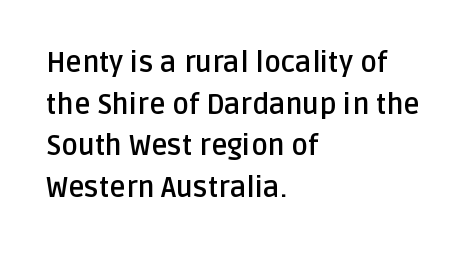
The image shows 28 px semibold sans-serif type, upright; set left-aligned, normal line spacing (1.49x), normal letter spacing, not underlined; low stroke contrast and a large x-height.
